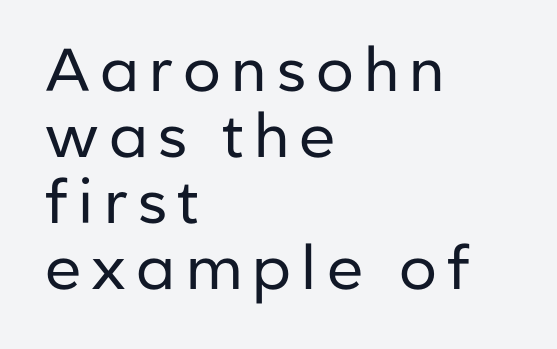
The image shows 60 px regular-weight sans-serif type, upright; set left-aligned, tight line spacing (1.1x), not underlined; low stroke contrast and a medium x-height.
